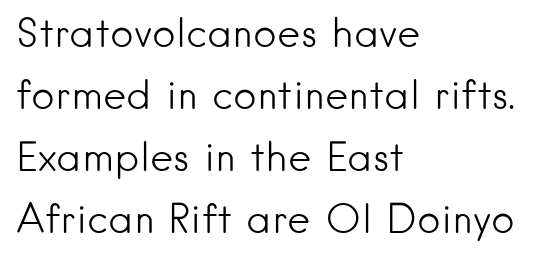
The image shows 40 px light sans-serif type, upright; set left-aligned, normal line spacing (1.55x), normal letter spacing, not underlined; low stroke contrast and a small x-height.
